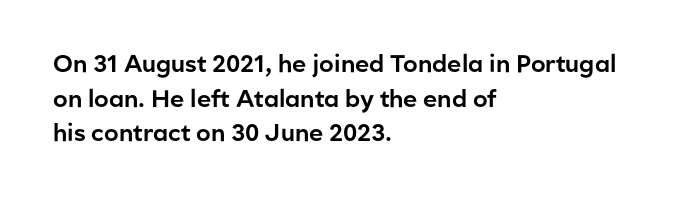
The compositor pushed each line to the left boundary. Compared with typical paragraphs, the rows here are spaced about the same. Here the glyphs are tracked normally, forming tight word shapes. Check the space under the baseline: it is left empty. You can tell it's not italic because the verticals are truly vertical.
